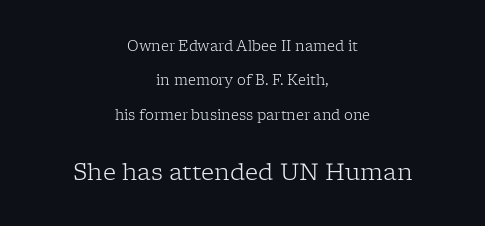
Q: Is the text bold? A: No.
Q: Is the text italic (slanted)? A: No, it is upright.
Q: Is the text underlined? A: No.
Q: How is the paragraph aligned? A: Centered.
Q: Is the spacing between letters normal or unusually wide? A: Normal.
Q: Is the spacing between lines tight, normal or loose? A: Loose.
Q: Which block of text is set in a larger size, the first (top) or the second (bottom)? A: The second (bottom) one.
